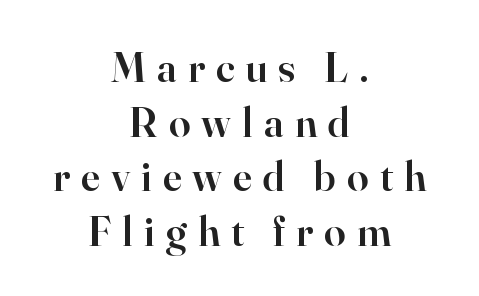
{"serif": "yes", "italic": "no", "bold": "semi", "weight": "semibold", "width": "normal", "stroke_contrast": "high", "x_height": "small", "monospaced": "no", "underline": "no", "align": "center", "line_spacing": "normal", "line_spacing_ratio": 1.27, "letter_spacing": "wide", "letter_spacing_em": 0.26, "glyph_px": 43}
